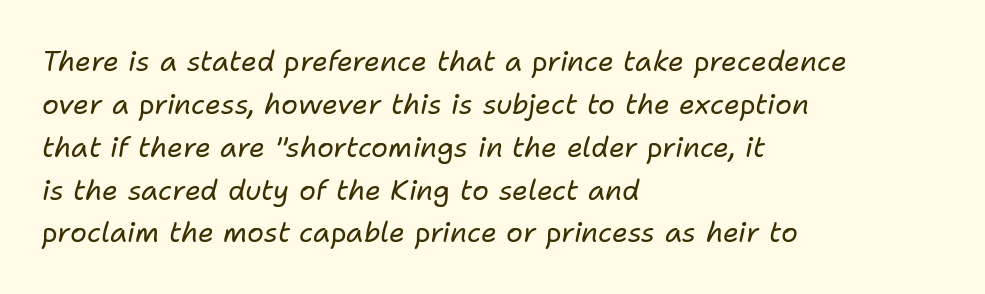
Teacher's note: observe the even left margin — that is flush-left alignment. Looks like regular typesetting: each glyph gets only the width it needs. What's the leading like? Ordinary, nothing unusual. Quick note: italic. The face used here is rendered with its standard letterfit. The gap between lines stays unmarked.
